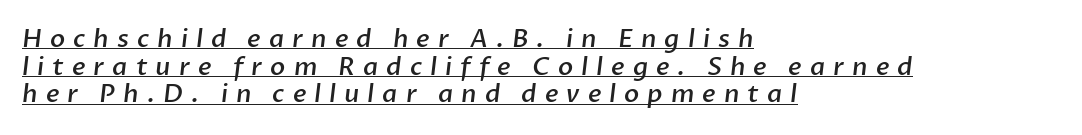
The image shows 25 px text type; set left-aligned, tight line spacing (1.11x), unusually wide letter spacing (+0.32 em), underlined.
